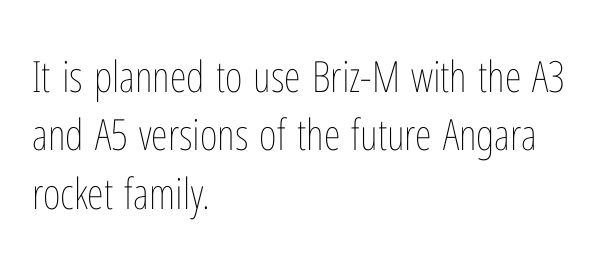
Leading: standard. No chunkiness to these letters — they're not bold. Rendered with straight, roman letterforms. Honestly, there is no underline to notice here at all.
